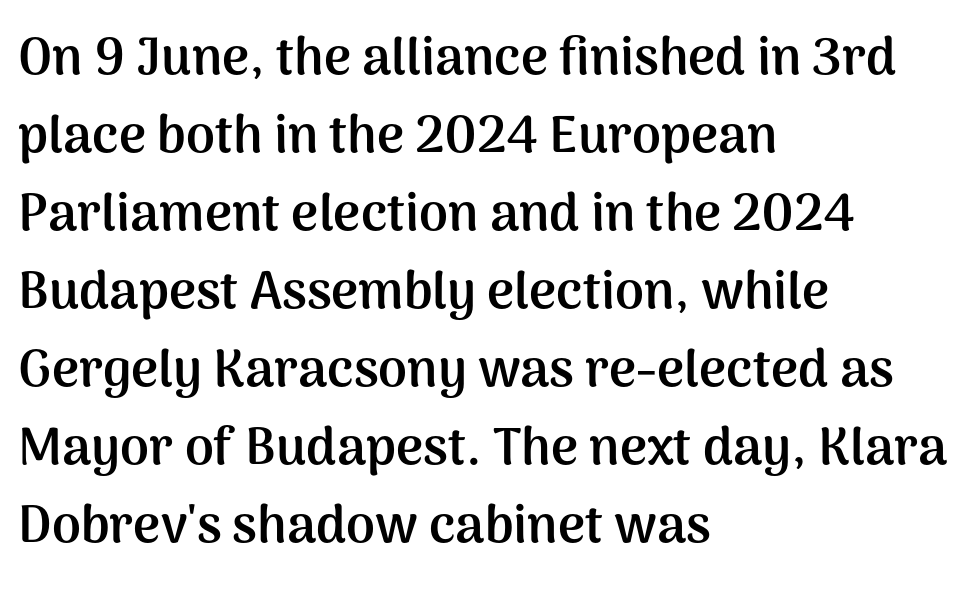
Q: Is the text bold? A: Yes.
Q: Is the text italic (slanted)? A: No, it is upright.
Q: Is the typeface a serif or a sans-serif typeface? A: Sans-serif.
Q: Is the text underlined? A: No.
Q: How is the paragraph aligned? A: Left-aligned.
Q: Is the spacing between letters normal or unusually wide? A: Normal.
Q: Is the spacing between lines tight, normal or loose? A: Normal.
Q: Width (condensed, normal, or wide)? A: Normal.
Q: Stroke contrast? A: Medium.
Q: x-height? A: Medium.
Q: Monospaced? A: No.
